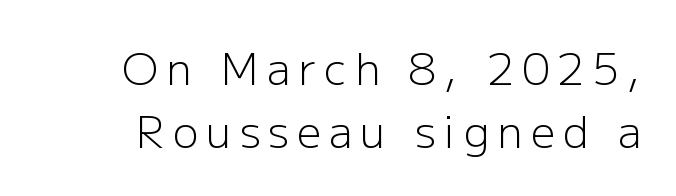
{"serif": "no", "italic": "no", "bold": "no", "weight": "light", "width": "normal", "stroke_contrast": "low", "x_height": "medium", "monospaced": "no", "underline": "no", "line_spacing": "normal", "line_spacing_ratio": 1.46, "glyph_px": 43}
